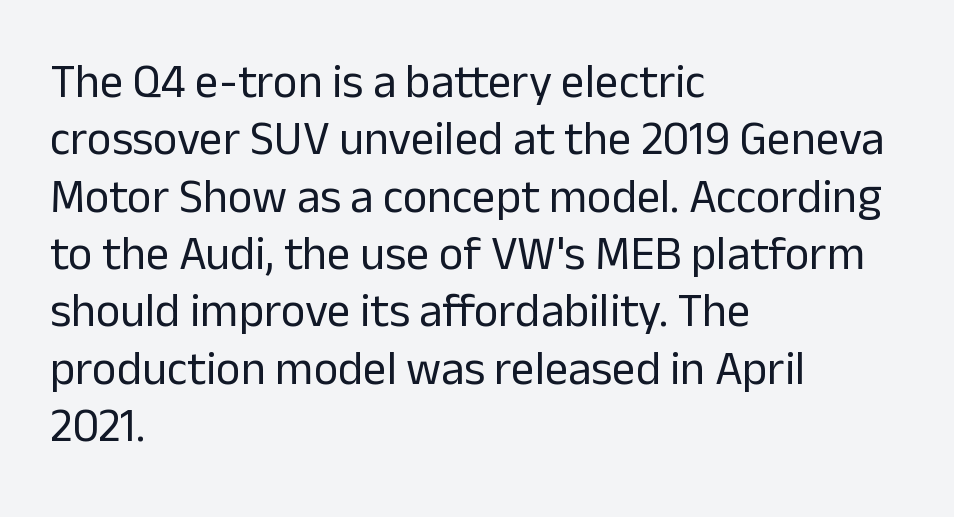
Q: Is the text bold? A: No.
Q: Is the text italic (slanted)? A: No, it is upright.
Q: Is the typeface a serif or a sans-serif typeface? A: Sans-serif.
Q: Is the text underlined? A: No.
Q: How is the paragraph aligned? A: Left-aligned.
Q: Is the spacing between letters normal or unusually wide? A: Normal.
Q: Width (condensed, normal, or wide)? A: Normal.
Q: Stroke contrast? A: Low.
Q: x-height? A: Medium.
Q: Monospaced? A: No.
